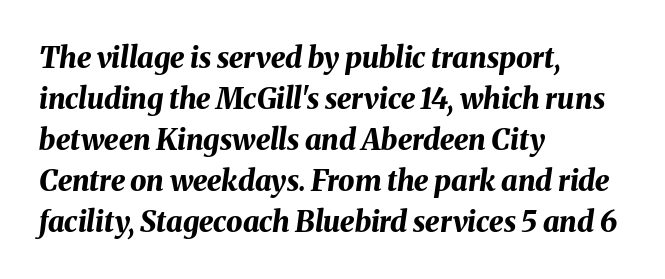
The image shows 29 px bold type, italic (leaning right); set left-aligned, normal line spacing (1.41x), normal letter spacing, not underlined; medium stroke contrast and a medium x-height.
